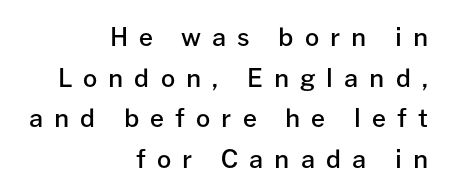
Q: Is the text bold? A: Semi-bold.
Q: Is the text italic (slanted)? A: No, it is upright.
Q: Is the text underlined? A: No.
Q: How is the paragraph aligned? A: Right-aligned.
Q: Is the spacing between letters normal or unusually wide? A: Unusually wide.
Q: Is the spacing between lines tight, normal or loose? A: Normal.
